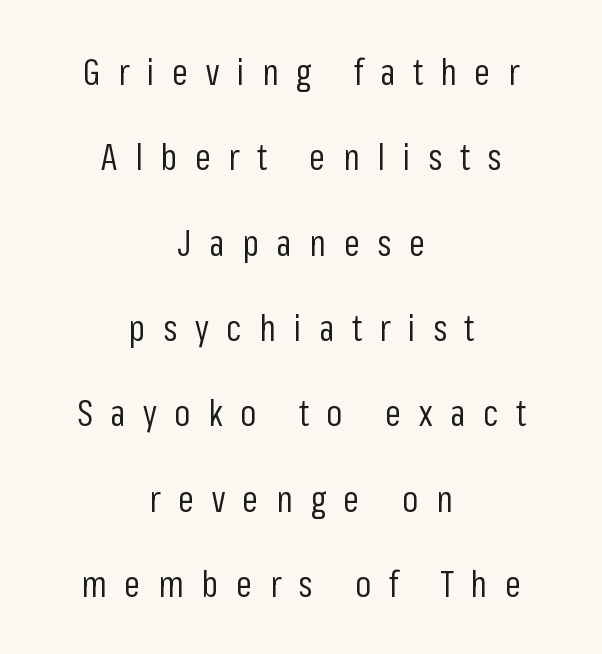
Q: Is the text bold? A: No.
Q: Is the text italic (slanted)? A: No, it is upright.
Q: Is the typeface a serif or a sans-serif typeface? A: Sans-serif.
Q: Is the text underlined? A: No.
Q: How is the paragraph aligned? A: Centered.
Q: Is the spacing between letters normal or unusually wide? A: Unusually wide.
Q: Is the spacing between lines tight, normal or loose? A: Loose.
Q: Width (condensed, normal, or wide)? A: Condensed.
Q: Stroke contrast? A: Low.
Q: x-height? A: Medium.
Q: Monospaced? A: No.
